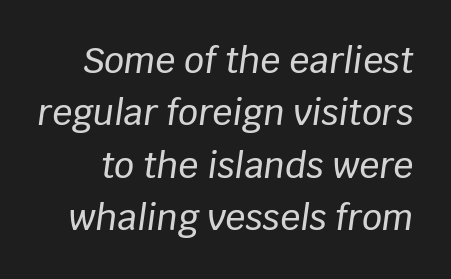
Spacing verdict: proportional, widths tailored to each character. How would I describe the line gaps? Plain and ordinary. Beneath every word, the page is bare. What stands out about the letter spacing? Nothing — it is the standard amount. Tall strokes in this sample are angled rather than plumb.
